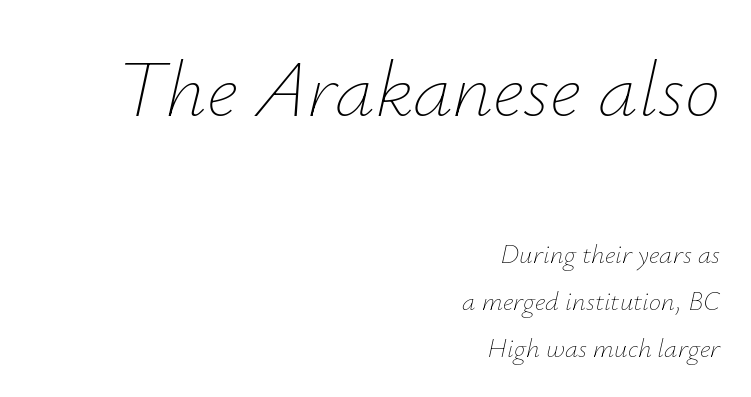
{"italic": "yes", "lean": "right", "slant_degrees": 12, "bold": "no", "weight": "thin", "width": "normal", "stroke_contrast": "low", "x_height": "small", "monospaced": "no", "underline": "no", "align": "right", "line_spacing_ratio": 1.74, "letter_spacing": "normal", "letter_spacing_em": 0.0, "larger_block": "first", "size_ratio": 2.96, "glyph_px": 80}
